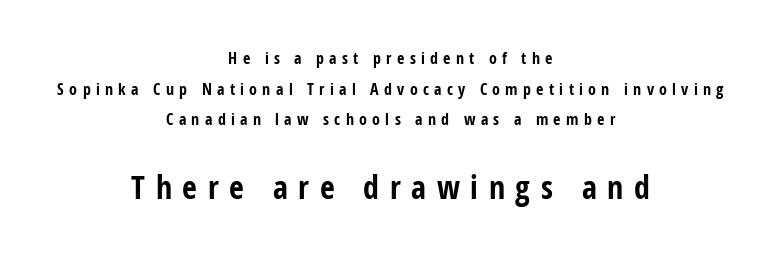
{"serif": "no", "italic": "no", "bold": "yes", "weight": "bold", "width": "condensed", "stroke_contrast": "low", "x_height": "medium", "monospaced": "no", "underline": "no", "align": "center", "line_spacing": "loose", "line_spacing_ratio": 1.92, "letter_spacing": "wide", "letter_spacing_em": 0.33, "larger_block": "second", "size_ratio": 2.0, "glyph_px": 32}
